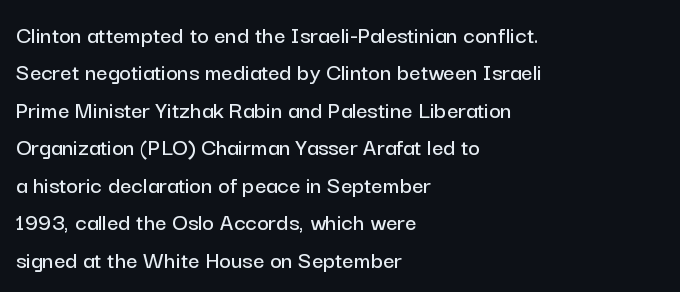
{"italic": "no", "underline": "no", "align": "left", "line_spacing": "normal", "line_spacing_ratio": 1.5, "letter_spacing": "normal", "letter_spacing_em": 0.0, "glyph_px": 25}
